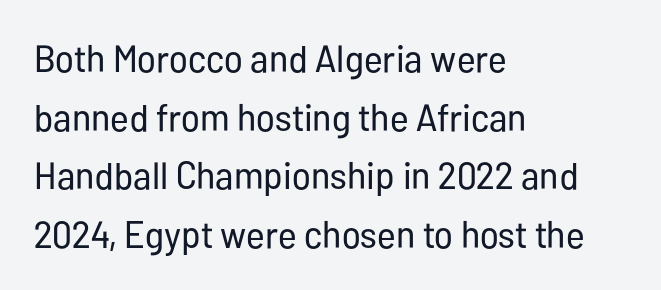
Q: Is the text bold? A: No.
Q: Is the text italic (slanted)? A: No, it is upright.
Q: Is the typeface a serif or a sans-serif typeface? A: Sans-serif.
Q: Is the text underlined? A: No.
Q: How is the paragraph aligned? A: Left-aligned.
Q: Is the spacing between letters normal or unusually wide? A: Normal.
Q: Is the spacing between lines tight, normal or loose? A: Normal.
Q: Width (condensed, normal, or wide)? A: Condensed.
Q: Stroke contrast? A: Low.
Q: x-height? A: Medium.
Q: Monospaced? A: No.
